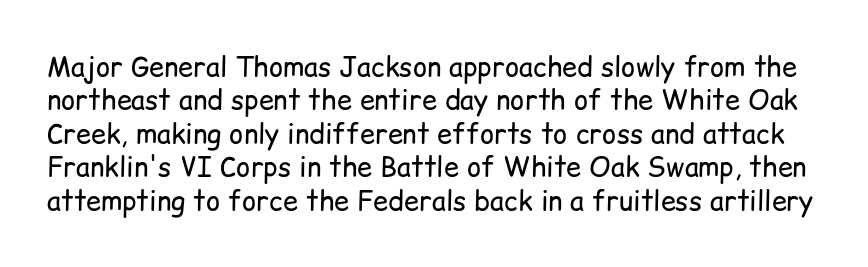
Q: Is the text bold? A: No.
Q: Is the text italic (slanted)? A: No, it is upright.
Q: Is the text underlined? A: No.
Q: Is the spacing between letters normal or unusually wide? A: Normal.
